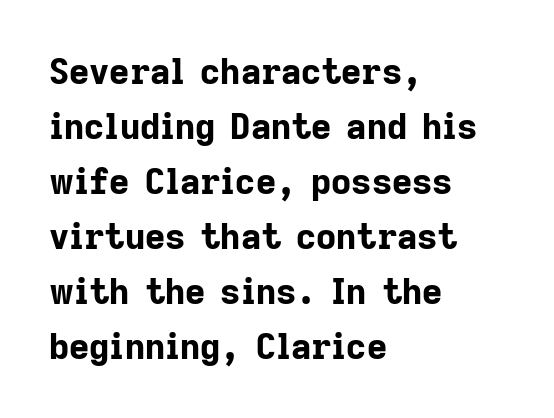
{"serif": "no", "italic": "no", "bold": "yes", "weight": "bold", "width": "normal", "stroke_contrast": "low", "x_height": "medium", "monospaced": "no", "underline": "no", "align": "left", "line_spacing": "normal", "line_spacing_ratio": 1.57, "letter_spacing": "normal", "letter_spacing_em": 0.0, "glyph_px": 35}
